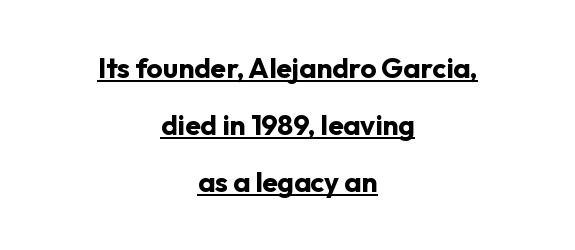
The image shows 28 px bold sans-serif type, upright; set centered, loose line spacing (2.03x), normal letter spacing, underlined; low stroke contrast and a medium x-height.
